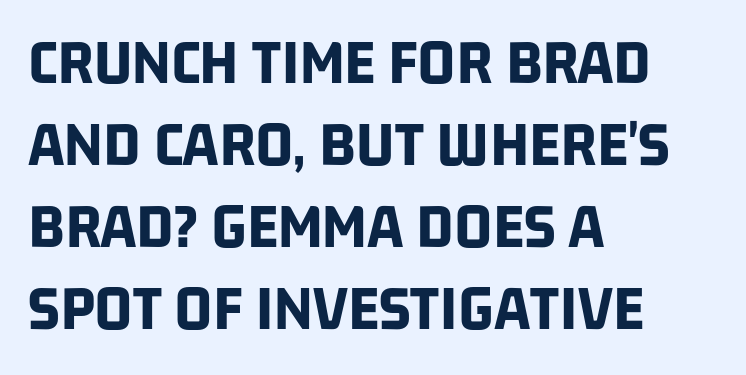
This rendering uses left alignment, leaving the right contour irregular. Spacing verdict: proportional, widths tailored to each character. Letters rest on an invisible, unmarked baseline. Words appear dense and cohesive because spacing is normal.
